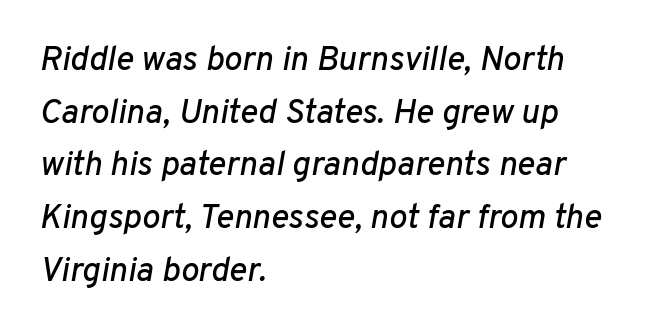
Regarding leading, the lines here are spaced in the standard way. Note the varied advance widths — an 'i' is clearly narrower than an 'm'. Words appear dense and cohesive because spacing is normal. The rag falls on the right side of this text block. Emphasis-style slanted type is in use.
